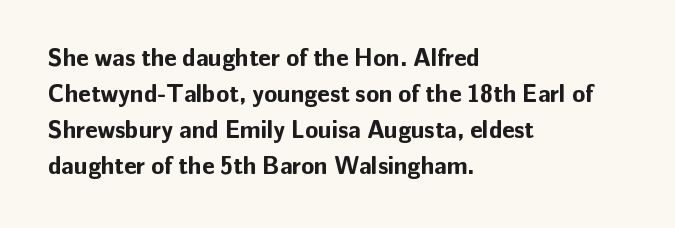
Q: Is the text bold? A: Yes.
Q: Is the text italic (slanted)? A: No, it is upright.
Q: Is the text underlined? A: No.
Q: How is the paragraph aligned? A: Left-aligned.
Q: Is the spacing between letters normal or unusually wide? A: Normal.
Q: Is the spacing between lines tight, normal or loose? A: Normal.
